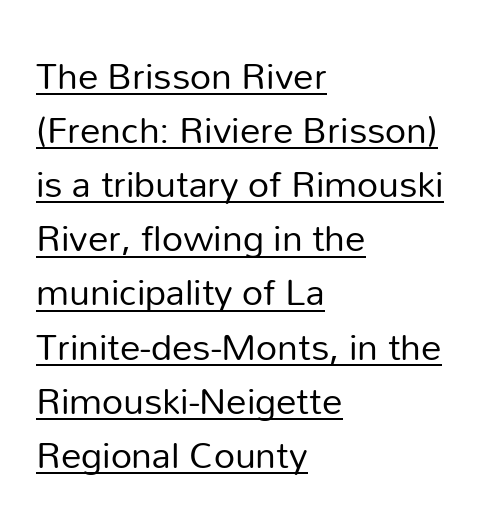
{"serif": "no", "italic": "no", "bold": "no", "weight": "regular", "width": "normal", "stroke_contrast": "low", "x_height": "medium", "monospaced": "no", "underline": "yes", "align": "left", "line_spacing": "normal", "line_spacing_ratio": 1.32, "letter_spacing": "normal", "letter_spacing_em": 0.0, "glyph_px": 41}
